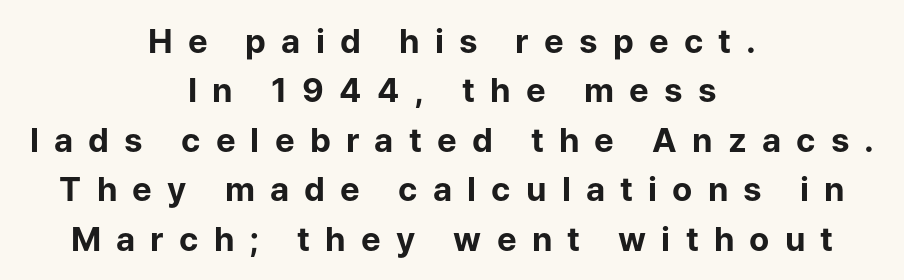
In terms of weight, the rendering is a true, heavy bold. Is this a sans? Yes — the strokes have no serifs. In terms of leading, this rendering sits right in the middle. Here the designer chose a conventional face with non-uniform glyph widths. The gap between lines stays unmarked. Nope, not italic — everything's standing straight.
